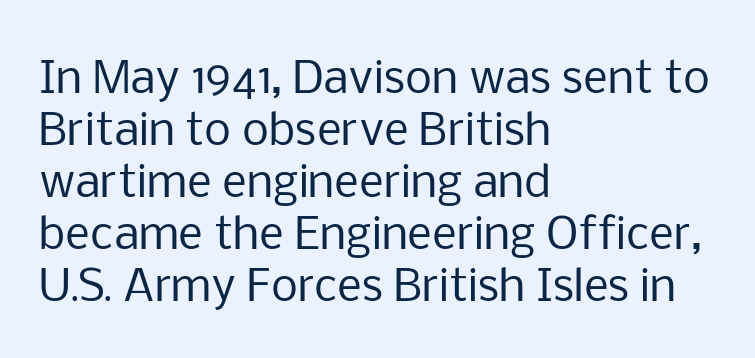
The image shows 43 px regular-weight sans-serif type, upright; set left-aligned, line spacing 1.21x, normal letter spacing, not underlined; low stroke contrast and a medium x-height.
